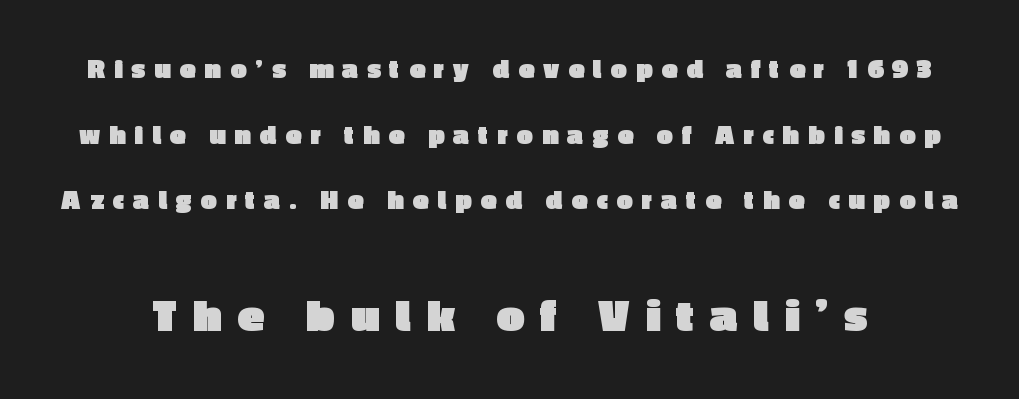
The image shows 49 px heavy sans-serif type, upright; set loose line spacing (2.34x), unusually wide letter spacing (+0.34 em), not underlined; the second (bottom) block is 1.75x larger; a medium x-height.
